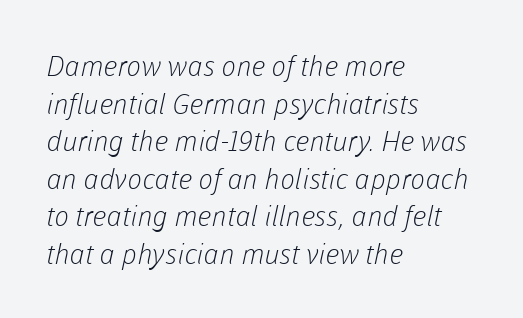
{"serif": "no", "bold": "no", "weight": "light", "width": "normal", "stroke_contrast": "low", "x_height": "medium", "monospaced": "no", "underline": "no", "align": "left", "line_spacing": "normal", "line_spacing_ratio": 1.34, "letter_spacing": "normal", "letter_spacing_em": 0.0, "glyph_px": 28}
